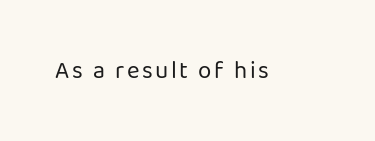
Q: Is the text bold? A: No.
Q: Is the text italic (slanted)? A: No, it is upright.
Q: Is the text underlined? A: No.
